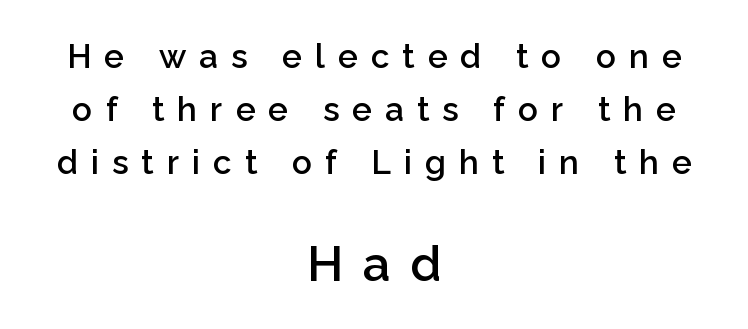
The image shows 49 px semibold sans-serif type, upright; set centered, normal line spacing (1.6x), unusually wide letter spacing (+0.4 em), not underlined; the second (bottom) block is 1.48x larger; low stroke contrast and a medium x-height.
